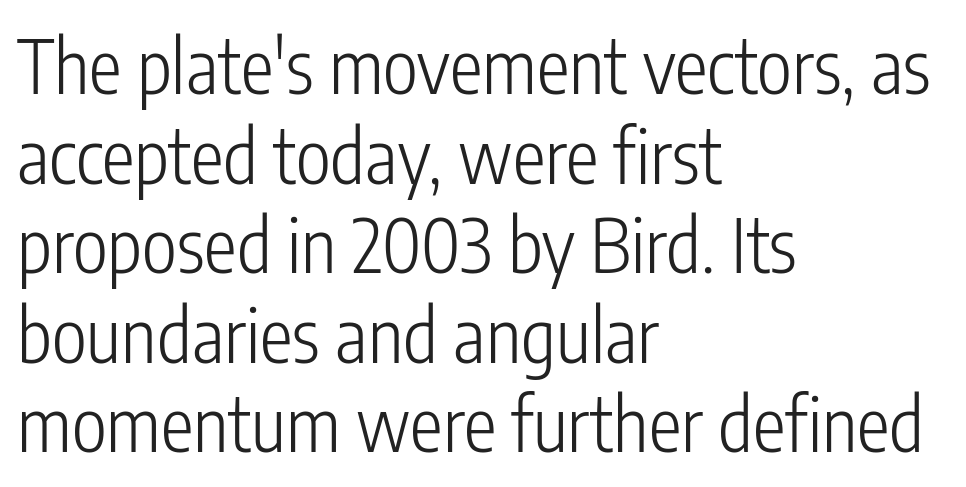
Q: Is the text bold? A: No.
Q: Is the text italic (slanted)? A: No, it is upright.
Q: Is the typeface a serif or a sans-serif typeface? A: Sans-serif.
Q: Is the text underlined? A: No.
Q: How is the paragraph aligned? A: Left-aligned.
Q: Is the spacing between letters normal or unusually wide? A: Normal.
Q: Width (condensed, normal, or wide)? A: Condensed.
Q: Stroke contrast? A: Low.
Q: x-height? A: Medium.
Q: Monospaced? A: No.
